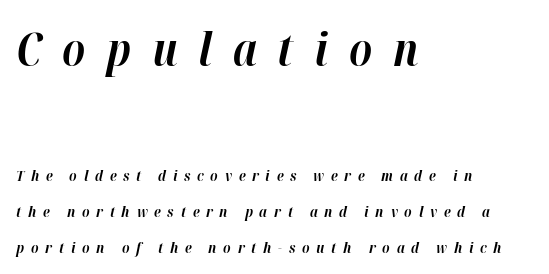
{"italic": "yes", "lean": "right", "slant_degrees": 12, "bold": "yes", "weight": "bold", "width": "normal", "stroke_contrast": "high", "x_height": "medium", "monospaced": "no", "underline": "no", "align": "left", "line_spacing": "loose", "line_spacing_ratio": 2.41, "letter_spacing": "wide", "letter_spacing_em": 0.45, "larger_block": "first", "size_ratio": 3.07, "glyph_px": 46}
